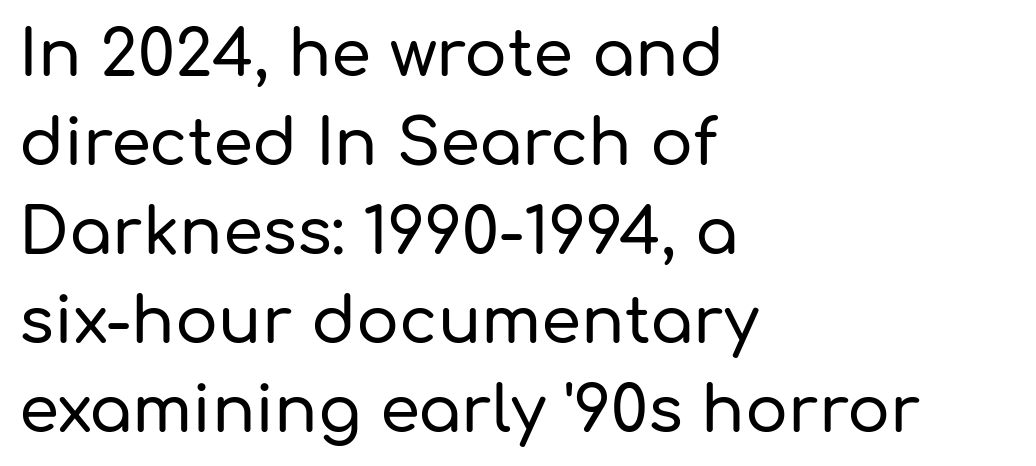
The image shows 64 px sans-serif type, upright; set left-aligned, normal line spacing (1.39x), normal letter spacing, not underlined; low stroke contrast and a medium x-height.
